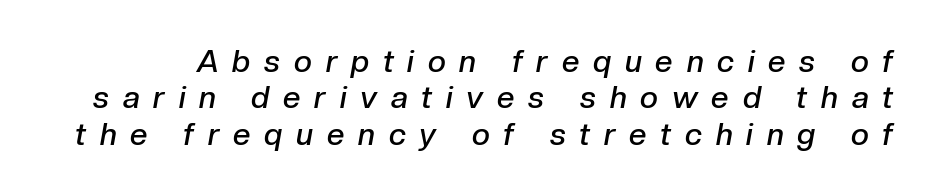
{"italic": "yes", "lean": "right", "slant_degrees": 10, "bold": "semi", "weight": "semibold", "width": "normal", "stroke_contrast": "low", "x_height": "medium", "monospaced": "no", "underline": "no", "line_spacing_ratio": 1.17, "letter_spacing": "wide", "letter_spacing_em": 0.45, "glyph_px": 31}
